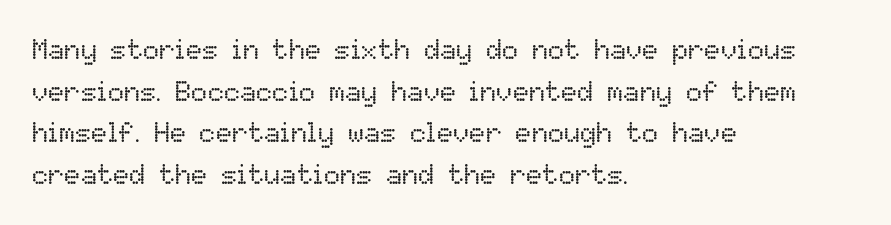
The image shows 27 px text type, upright; set left-aligned, normal line spacing (1.54x), normal letter spacing, not underlined.
